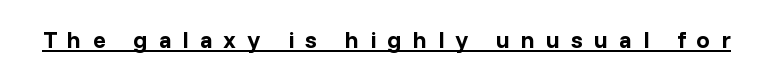
{"italic": "no", "bold": "yes", "underline": "yes", "letter_spacing": "wide", "letter_spacing_em": 0.46, "glyph_px": 24}
